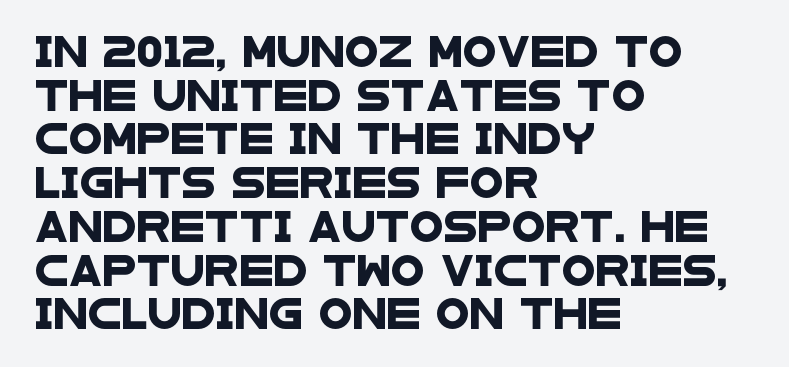
{"serif": "no", "width": "wide", "stroke_contrast": "low", "x_height": "large", "monospaced": "no", "underline": "no", "align": "left", "line_spacing": "normal", "line_spacing_ratio": 1.41, "letter_spacing": "normal", "letter_spacing_em": 0.0, "glyph_px": 31}
